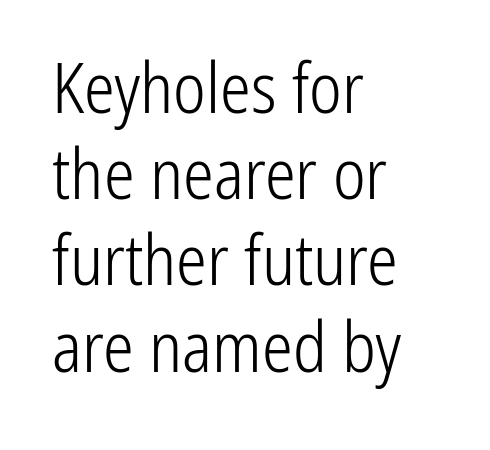
{"serif": "no", "italic": "no", "bold": "no", "weight": "light", "width": "condensed", "stroke_contrast": "low", "x_height": "medium", "monospaced": "no", "underline": "no", "align": "left", "line_spacing": "normal", "line_spacing_ratio": 1.25, "letter_spacing": "normal", "letter_spacing_em": 0.0, "glyph_px": 69}
